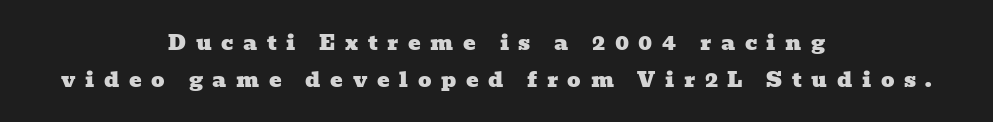
{"underline": "no", "align": "center", "line_spacing_ratio": 1.75, "letter_spacing": "wide", "letter_spacing_em": 0.46, "glyph_px": 21}
